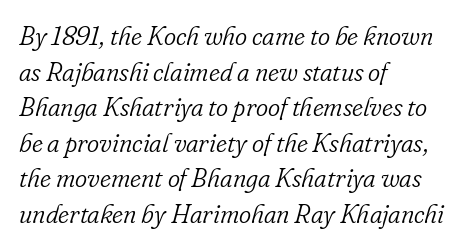
{"italic": "yes", "lean": "right", "slant_degrees": 16, "bold": "no", "underline": "no", "align": "left", "line_spacing": "normal", "line_spacing_ratio": 1.37, "letter_spacing": "normal", "letter_spacing_em": 0.0, "glyph_px": 26}
